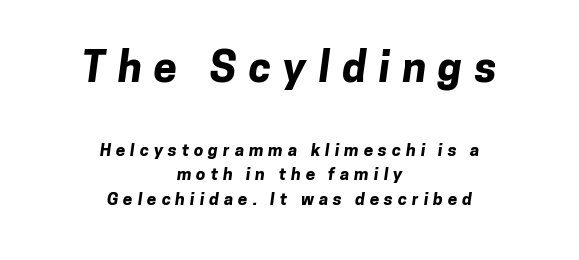
{"serif": "no", "bold": "yes", "weight": "bold", "width": "normal", "stroke_contrast": "low", "x_height": "medium", "monospaced": "no", "underline": "no", "align": "center", "line_spacing": "normal", "line_spacing_ratio": 1.42, "letter_spacing": "wide", "letter_spacing_em": 0.29, "larger_block": "first", "size_ratio": 2.47, "glyph_px": 42}
